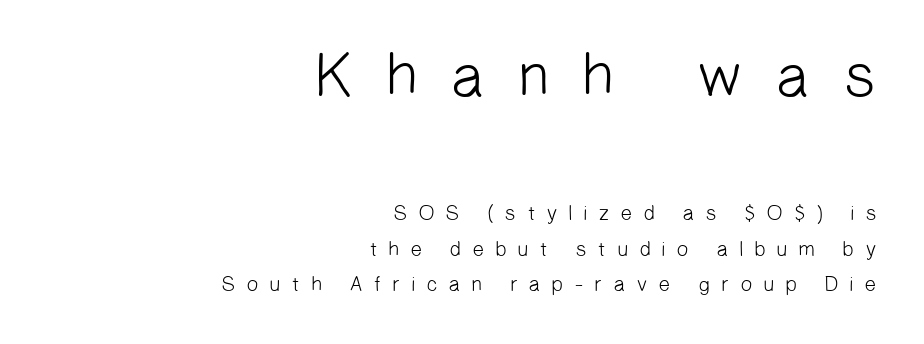
{"serif": "no", "bold": "no", "weight": "light", "width": "normal", "stroke_contrast": "low", "x_height": "medium", "monospaced": "no", "underline": "no", "align": "right", "line_spacing_ratio": 1.71, "letter_spacing": "wide", "letter_spacing_em": 0.49, "larger_block": "first", "size_ratio": 2.95, "glyph_px": 62}
